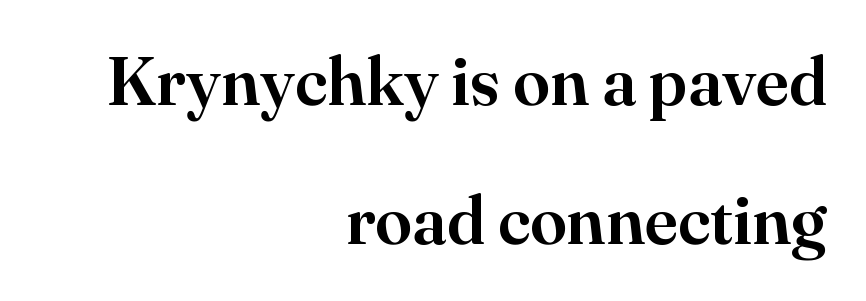
Q: Is the text italic (slanted)? A: No, it is upright.
Q: Is the typeface a serif or a sans-serif typeface? A: Serif.
Q: Is the text underlined? A: No.
Q: How is the paragraph aligned? A: Right-aligned.
Q: Is the spacing between letters normal or unusually wide? A: Normal.
Q: Is the spacing between lines tight, normal or loose? A: Loose.
Q: Width (condensed, normal, or wide)? A: Normal.
Q: Stroke contrast? A: High.
Q: x-height? A: Small.
Q: Monospaced? A: No.
